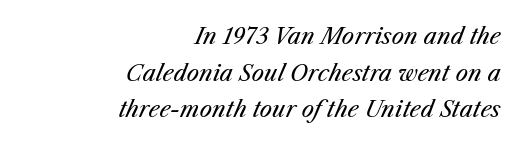
Q: Is the text bold? A: No.
Q: Is the text italic (slanted)? A: Yes, it leans right by about 25 degrees.
Q: Is the text underlined? A: No.
Q: How is the paragraph aligned? A: Right-aligned.
Q: Is the spacing between letters normal or unusually wide? A: Normal.
Q: Is the spacing between lines tight, normal or loose? A: Normal.
